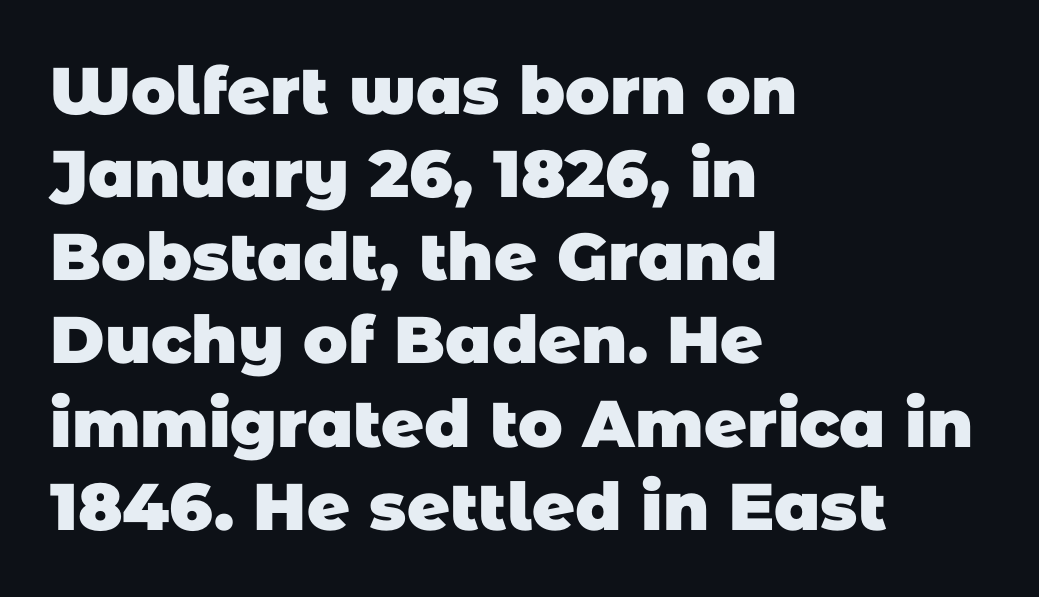
{"serif": "no", "bold": "yes", "weight": "heavy", "width": "normal", "stroke_contrast": "low", "x_height": "large", "monospaced": "no", "underline": "no", "align": "left", "line_spacing": "normal", "line_spacing_ratio": 1.26, "letter_spacing": "normal", "letter_spacing_em": 0.0, "glyph_px": 66}
